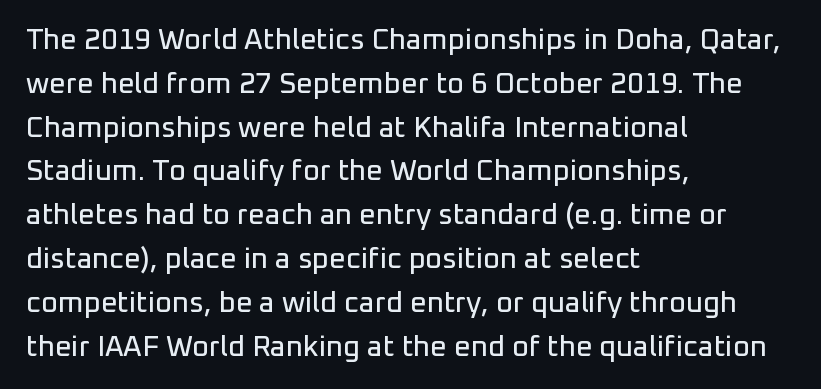
{"serif": "no", "italic": "no", "width": "normal", "stroke_contrast": "low", "x_height": "medium", "monospaced": "no", "underline": "no", "align": "left", "line_spacing": "normal", "line_spacing_ratio": 1.51, "letter_spacing": "normal", "letter_spacing_em": 0.0, "glyph_px": 29}
